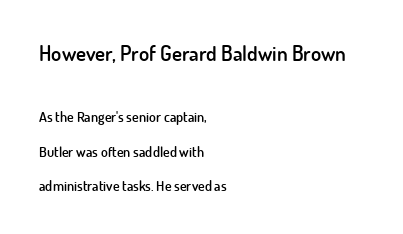
Does the leading feel generous? Absolutely, it's lavish. Tracking value appears to be zero — textbook default spacing. Large over small — that's the arrangement of the two blocks here. Descenders hang freely into open space. Nope, not italic — everything's standing straight. Stems and bowls a touch heavier than normal — semibold.
